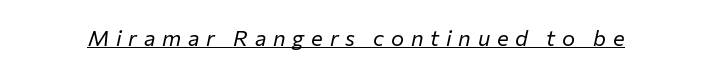
{"italic": "yes", "lean": "right", "slant_degrees": 12, "bold": "no", "underline": "yes", "letter_spacing": "wide", "letter_spacing_em": 0.31, "glyph_px": 22}
